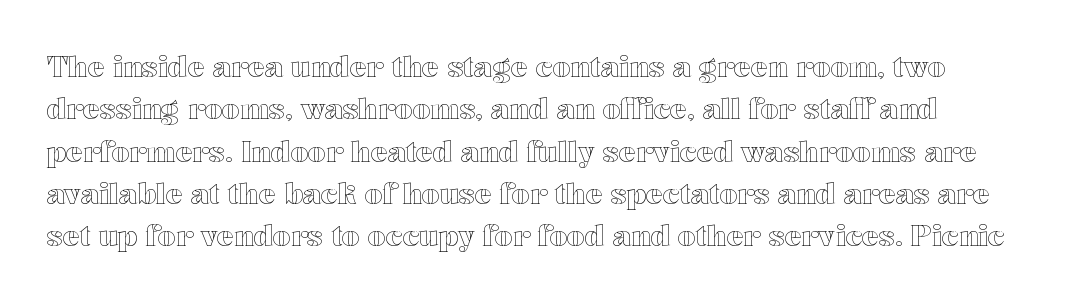
{"italic": "no", "width": "wide", "x_height": "medium", "monospaced": "no", "underline": "no", "line_spacing": "normal", "line_spacing_ratio": 1.51, "letter_spacing": "normal", "letter_spacing_em": 0.0, "glyph_px": 28}
